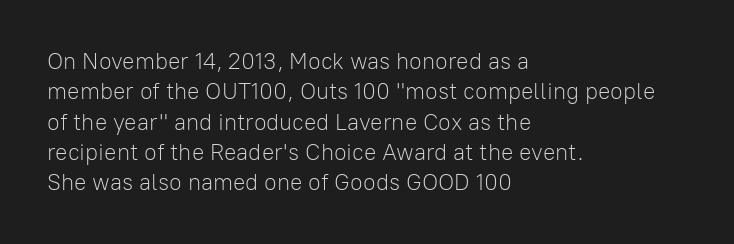
{"italic": "no", "bold": "no", "underline": "no", "align": "left", "line_spacing": "normal", "line_spacing_ratio": 1.32, "letter_spacing": "normal", "letter_spacing_em": 0.0, "glyph_px": 23}
